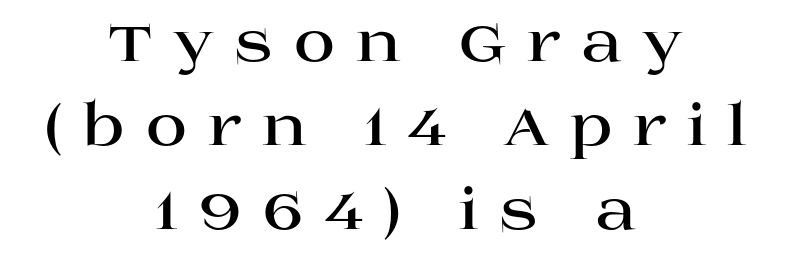
The image shows 57 px bold, wide serif type, upright; set centered, normal line spacing (1.47x), unusually wide letter spacing (+0.35 em), not underlined; high stroke contrast and a large x-height.
